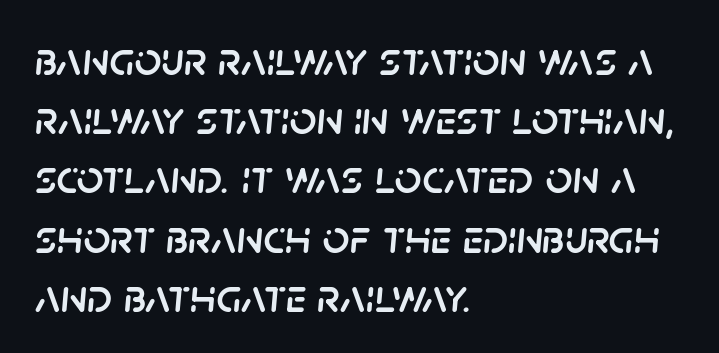
The ragged edge is on the right, which tells us the setting is flush left. The face used here is rendered with its standard letterfit. The rendering uses a moderate line-height, typical for paragraphs. Any mark beneath the type? The region is blank. Note the varied advance widths — an 'i' is clearly narrower than an 'm'. The glyphs look as if they've been sheared to an angle.
